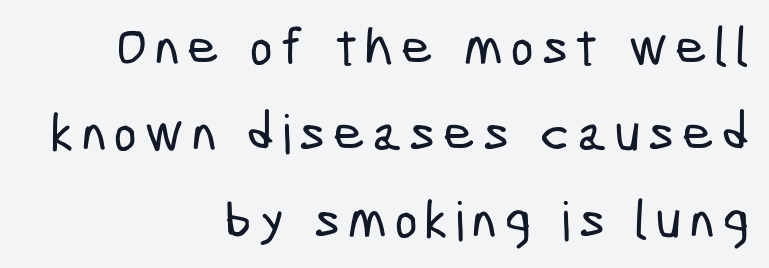
The rendering uses a moderate line-height, typical for paragraphs. Each letter keeps its own natural width here, so spacing adapts to shape. Unmarked baselines from the first word to the last. Short and long lines alike share a common ending point at right. Serifs: no, the terminals of the letterforms are clean.
